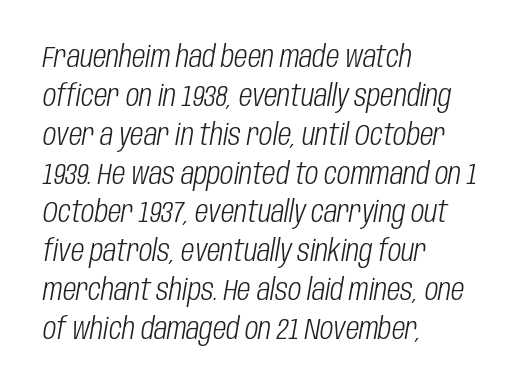
Q: Is the text bold? A: No.
Q: Is the text italic (slanted)? A: Yes, it leans right by about 10 degrees.
Q: Is the text underlined? A: No.
Q: How is the paragraph aligned? A: Left-aligned.
Q: Is the spacing between letters normal or unusually wide? A: Normal.
Q: Is the spacing between lines tight, normal or loose? A: Normal.
Q: Width (condensed, normal, or wide)? A: Condensed.
Q: Stroke contrast? A: Low.
Q: x-height? A: Large.
Q: Monospaced? A: No.
